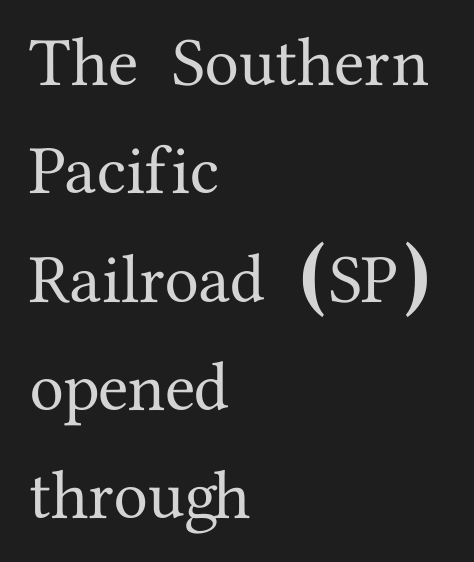
{"serif": "yes", "italic": "no", "width": "normal", "stroke_contrast": "medium", "x_height": "medium", "monospaced": "no", "underline": "no", "align": "left", "line_spacing": "normal", "line_spacing_ratio": 1.57, "letter_spacing": "normal", "letter_spacing_em": 0.0, "glyph_px": 69}
